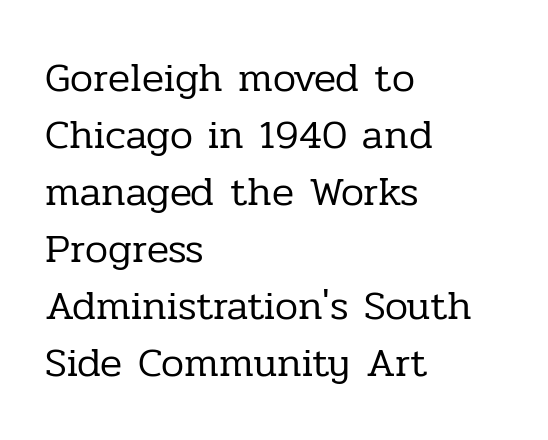
When letters stand straight like this, we call the style roman or upright. In CSS terms this would be text-align: left. The letterforms sit at book weight or below. The baseline area is clear. Letterform terminals end in serifs throughout the passage. Regarding leading, the lines here are spaced in the standard way.
